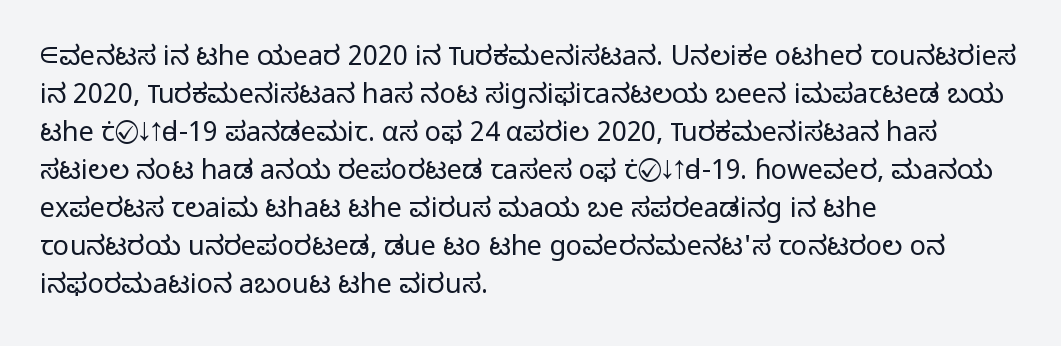
The image shows 27 px text type, upright; set left-aligned, normal line spacing (1.41x), normal letter spacing, not underlined.
